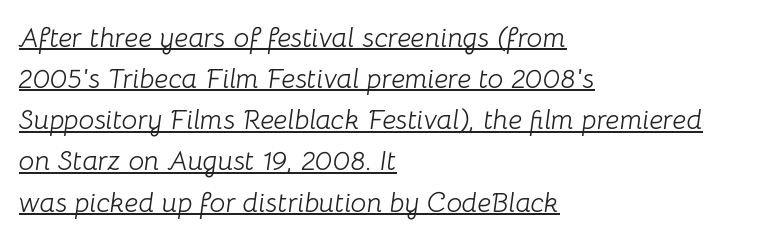
The image shows 28 px light type, italic (leaning right); set left-aligned, normal line spacing (1.47x), normal letter spacing, underlined; low stroke contrast and a medium x-height.
